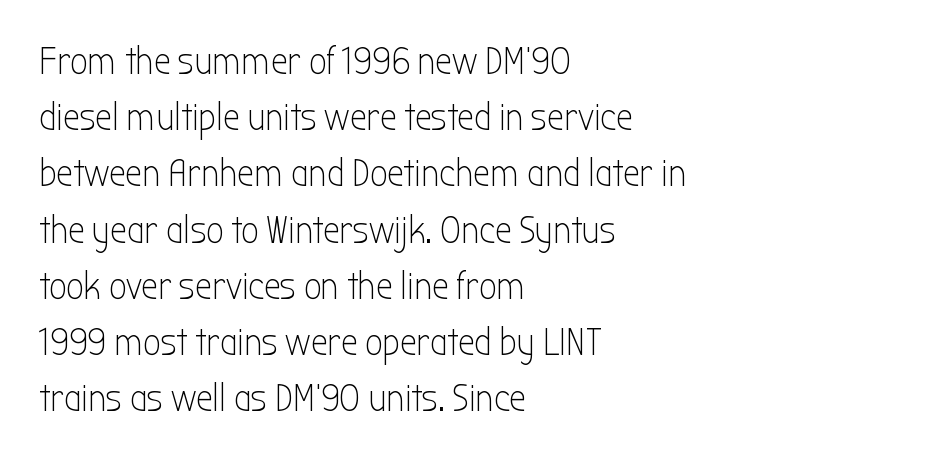
Q: Is the text bold? A: No.
Q: Is the text italic (slanted)? A: No, it is upright.
Q: Is the typeface a serif or a sans-serif typeface? A: Sans-serif.
Q: Is the text underlined? A: No.
Q: How is the paragraph aligned? A: Left-aligned.
Q: Is the spacing between letters normal or unusually wide? A: Normal.
Q: Is the spacing between lines tight, normal or loose? A: Normal.
Q: Width (condensed, normal, or wide)? A: Condensed.
Q: Stroke contrast? A: Low.
Q: x-height? A: Medium.
Q: Monospaced? A: No.
